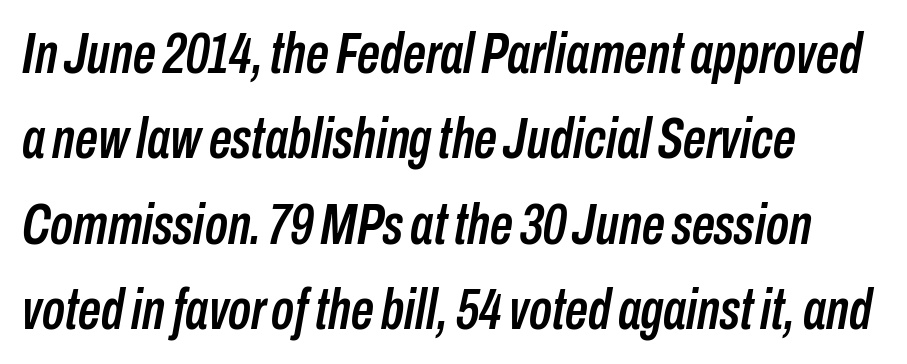
The image shows 57 px condensed type, italic (leaning right); set left-aligned, normal line spacing (1.5x), normal letter spacing, not underlined; low stroke contrast and a medium x-height.
